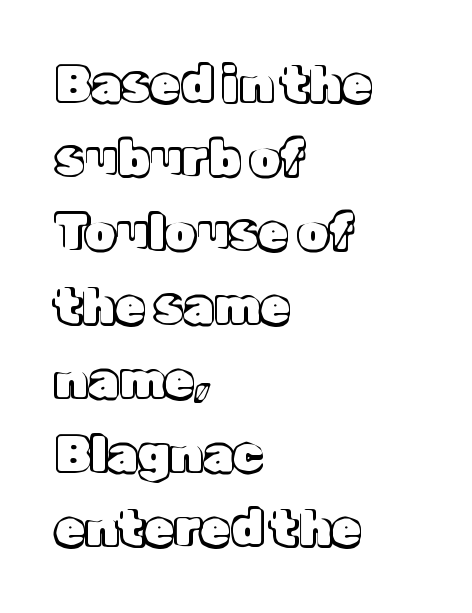
Q: Is the text italic (slanted)? A: No, it is upright.
Q: Is the text underlined? A: No.
Q: How is the paragraph aligned? A: Left-aligned.
Q: Is the spacing between letters normal or unusually wide? A: Normal.
Q: Is the spacing between lines tight, normal or loose? A: Normal.
Q: Width (condensed, normal, or wide)? A: Normal.
Q: x-height? A: Medium.
Q: Monospaced? A: No.
